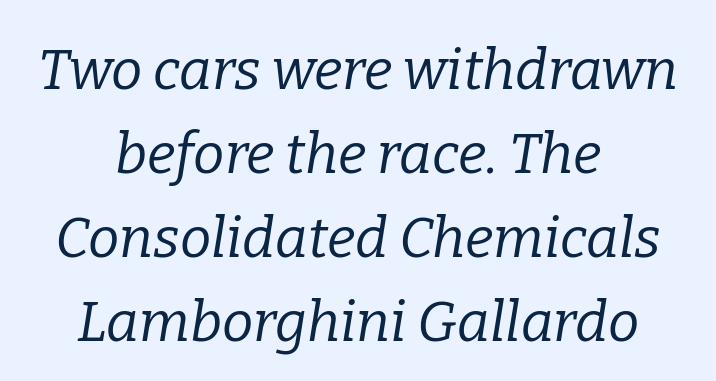
Each word holds together tightly as a unit, with standard inter-letter gaps. The rendering shows small feet on the letterforms — a serif design. Plain, unruled lines of type. Think of a printed novel: that variable character pitch is what you see here. Layout note: lines centered.
